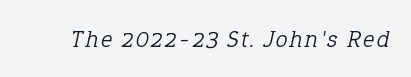
{"italic": "yes", "lean": "right", "slant_degrees": 12, "bold": "no", "underline": "no", "glyph_px": 24}
